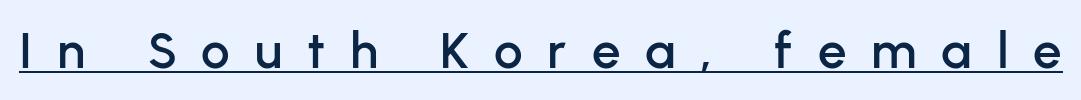
Do the characters align in a grid? No, the font is proportional. It's the straight-up-and-down kind of type. The typeface chosen for these lines omits serifs. The rendering uses the underline text-decoration.
